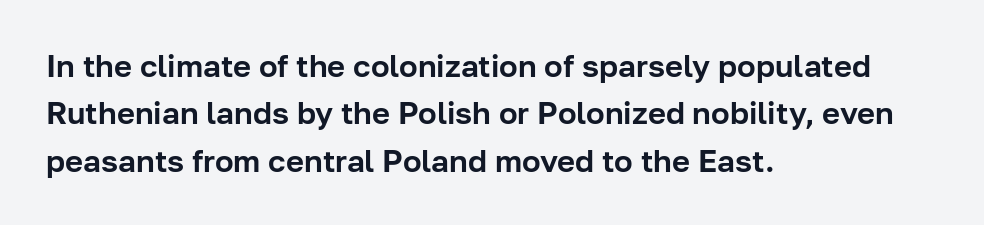
The image shows 31 px sans-serif type, upright; set left-aligned, normal line spacing (1.53x), normal letter spacing, not underlined; low stroke contrast and a medium x-height.
